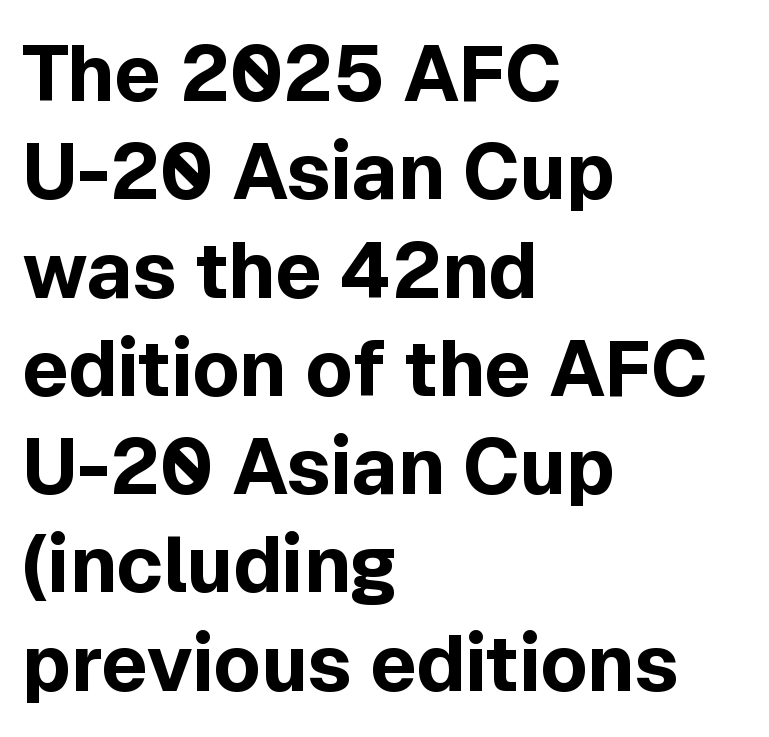
{"serif": "no", "italic": "no", "bold": "yes", "weight": "bold", "width": "normal", "x_height": "medium", "monospaced": "no", "underline": "no", "align": "left", "line_spacing": "normal", "line_spacing_ratio": 1.26, "letter_spacing": "normal", "letter_spacing_em": 0.0, "glyph_px": 78}
